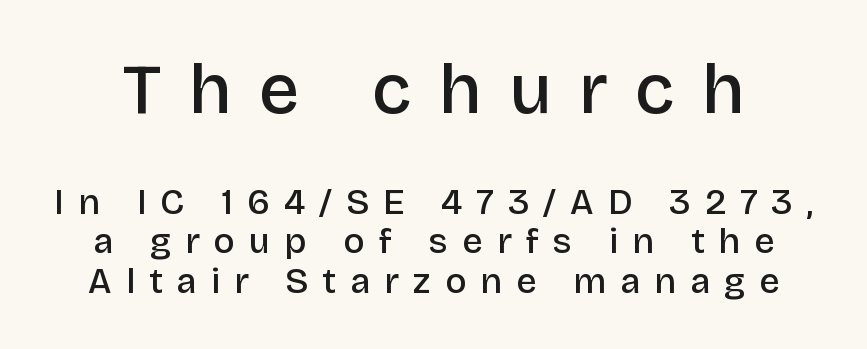
Tracking here is generous; glyphs stand well apart from one another. The gap between lines stays unmarked. Notice how descenders almost collide with the ascenders below — that's tight leading. The more generous point size was reserved for the upper chunk.
